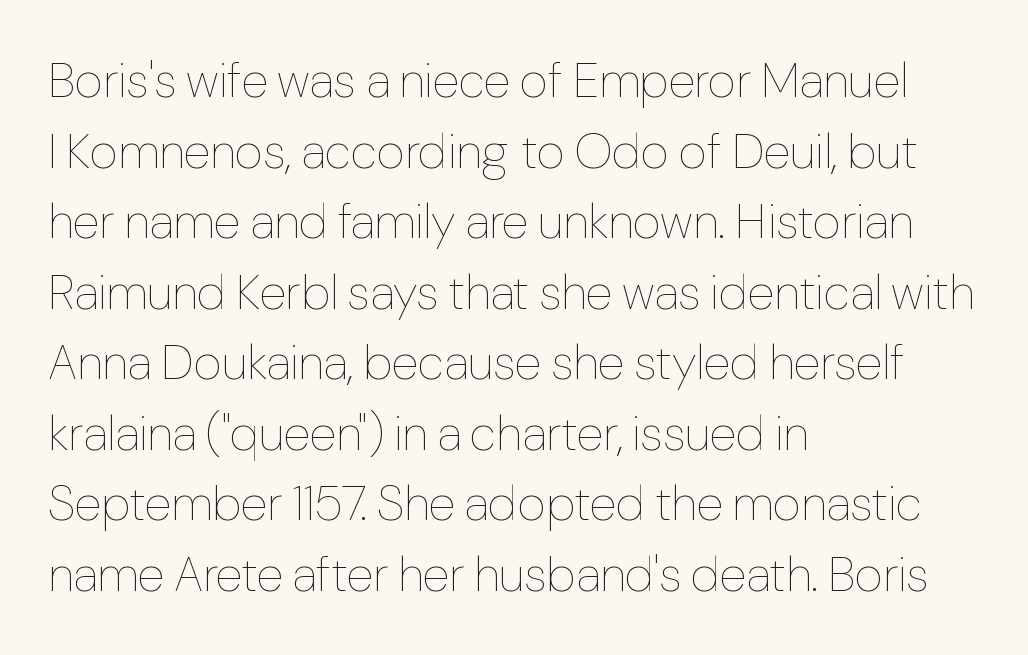
Stroke mass is kept to a normal reading level or below. The tracking reads as untouched default to a designer's eye. Style check: upright. The rendering uses natural spacing where letterforms have individual widths.
